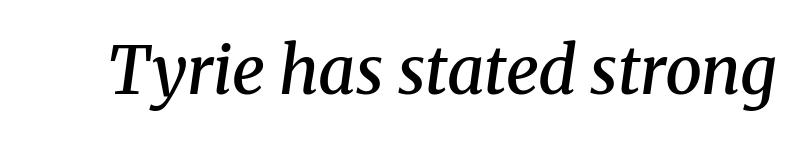
Summary of weight: moderately heavy, a semibold. This sample uses a serif face. Has an underline been added? It has not. Looking at the ascenders, they clearly lean. Character widths vary here, with narrow letters taking less room than wide ones.
